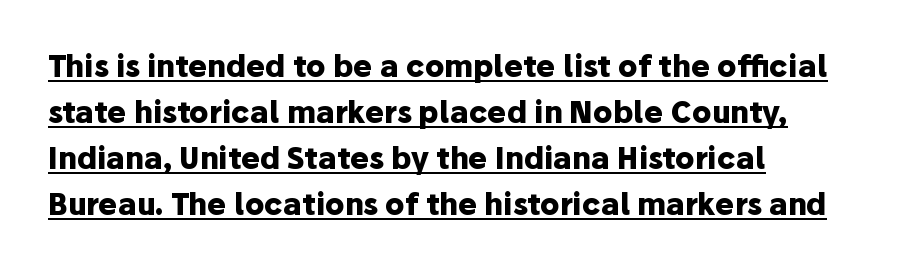
The image shows 29 px heavy sans-serif type, upright; set left-aligned, normal line spacing (1.59x), normal letter spacing, underlined; low stroke contrast and a medium x-height.
